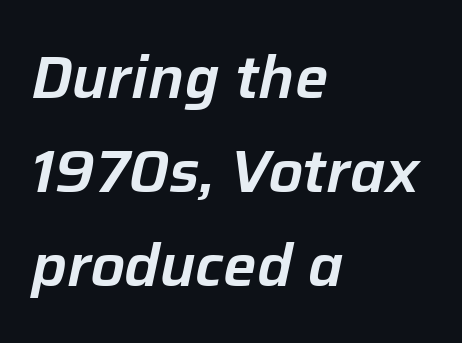
The image shows 59 px text type, italic (leaning right); set left-aligned, normal line spacing (1.59x), normal letter spacing, not underlined; low stroke contrast and a medium x-height.
